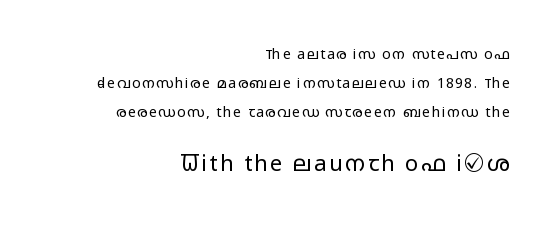
The image shows 22 px text type, upright; set right-aligned, loose line spacing (2.06x), not underlined; the second (bottom) block is 1.57x larger.
